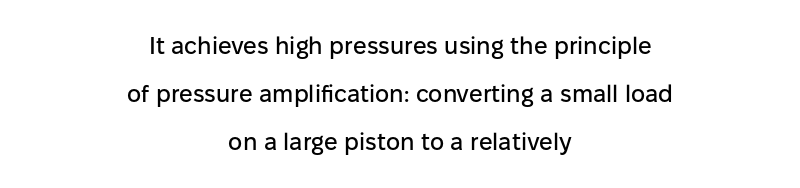
Inter-character spacing is left at the font's built-in metrics. Ordinary non-slanted type is in use. Decoration check: the copy has no underline. The paragraph shown floats in the horizontal middle.
